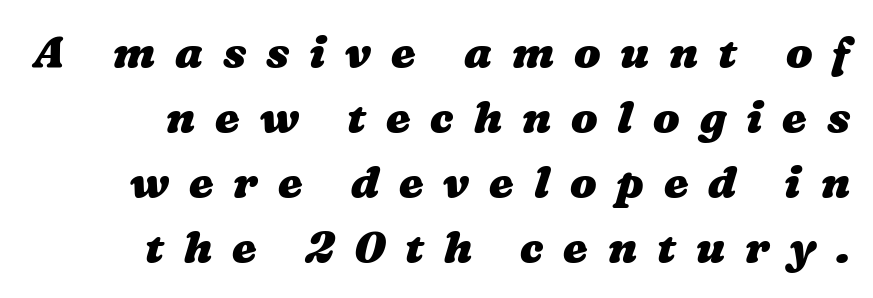
Q: Is the text bold? A: Yes.
Q: Is the text underlined? A: No.
Q: Is the spacing between letters normal or unusually wide? A: Unusually wide.
Q: Is the spacing between lines tight, normal or loose? A: Normal.
Q: Width (condensed, normal, or wide)? A: Wide.
Q: Stroke contrast? A: Medium.
Q: x-height? A: Medium.
Q: Monospaced? A: No.
